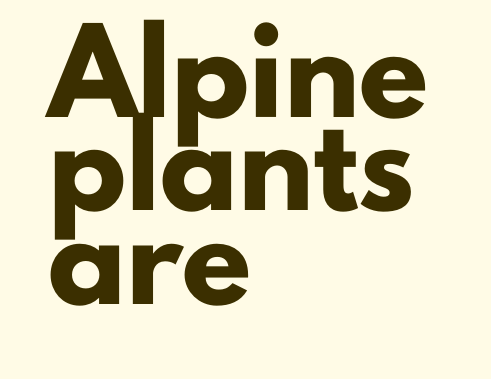
A dark, heavy texture on the line: the type is bold. Each letter's strokes conclude bluntly, with no projecting serifs. Italic: no, the glyphs are upright roman. Do the characters align in a grid? No, the font is proportional. The face used here is rendered with its standard letterfit.
